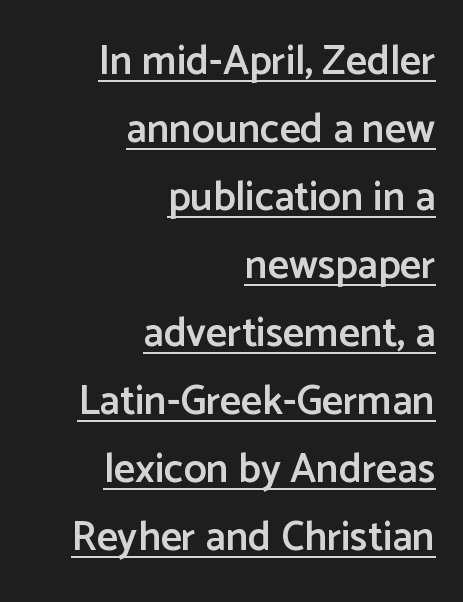
{"serif": "no", "italic": "no", "bold": "semi", "weight": "semibold", "width": "normal", "stroke_contrast": "low", "x_height": "medium", "monospaced": "no", "underline": "yes", "align": "right", "line_spacing": "normal", "line_spacing_ratio": 1.66, "letter_spacing": "normal", "letter_spacing_em": 0.0, "glyph_px": 41}
